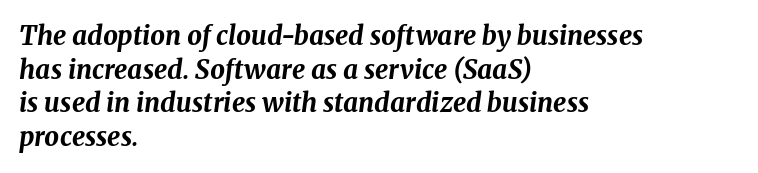
The image shows 26 px bold type, italic (leaning right); set left-aligned, normal line spacing (1.29x), normal letter spacing, not underlined.
